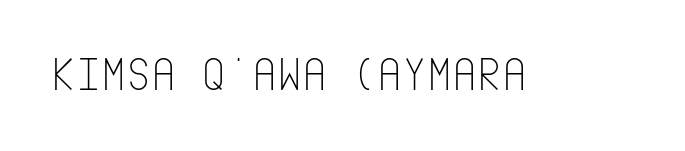
Font category for this specimen: sans-serif. The lettering stays uniformly vertical, giving the passage a roman look. Caption: standard tracking, unaltered. This rendering features lettering with no underline. Stem width sits at or under what a default text font uses.
